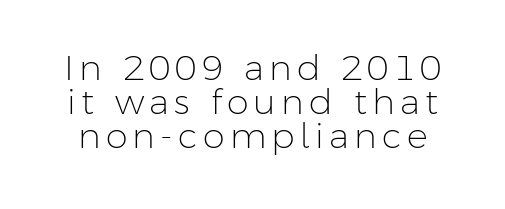
Q: Is the text bold? A: No.
Q: Is the text italic (slanted)? A: No, it is upright.
Q: Is the typeface a serif or a sans-serif typeface? A: Sans-serif.
Q: Is the text underlined? A: No.
Q: Is the spacing between lines tight, normal or loose? A: Tight.
Q: Width (condensed, normal, or wide)? A: Normal.
Q: Stroke contrast? A: Low.
Q: x-height? A: Medium.
Q: Monospaced? A: No.
